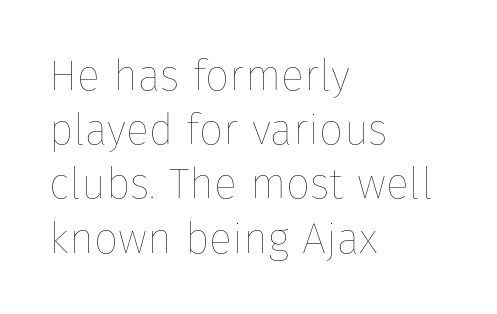
The weight tops out at a normal text grade. Descender tails drop into unmarked territory. Compared with typical paragraphs, the rows here are spaced about the same. Here the glyphs are tracked normally, forming tight word shapes. Varying glyph widths throughout — classic text-font behaviour. The type sits square on the baseline with zero lean.
